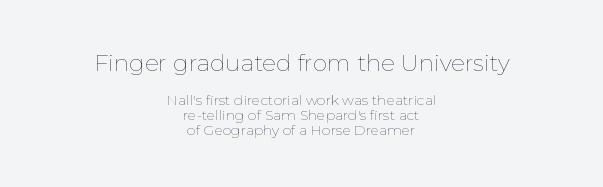
{"italic": "no", "bold": "no", "underline": "no", "align": "center", "line_spacing": "tight", "line_spacing_ratio": 1.07, "letter_spacing": "normal", "letter_spacing_em": 0.0, "larger_block": "first", "size_ratio": 1.64, "glyph_px": 23}
